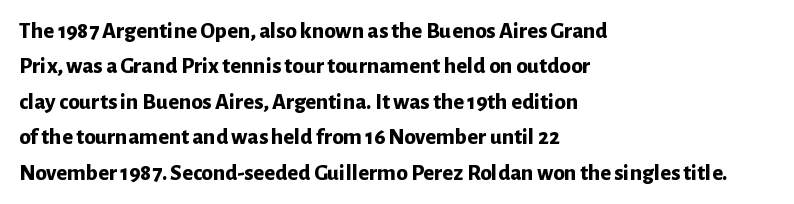
The image shows 23 px bold type, upright; set left-aligned, normal line spacing (1.54x), normal letter spacing, not underlined.
